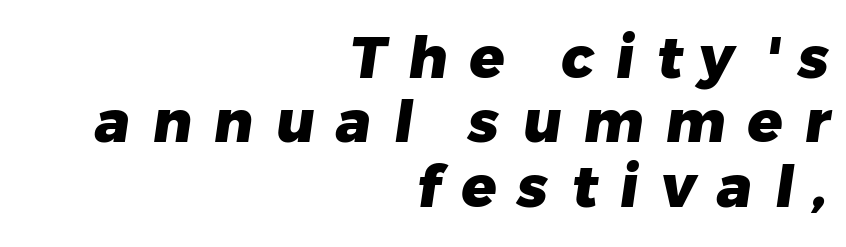
The image shows 58 px heavy sans-serif type; set right-aligned, tight line spacing (1.11x), unusually wide letter spacing (+0.38 em), not underlined; low stroke contrast and a medium x-height.
